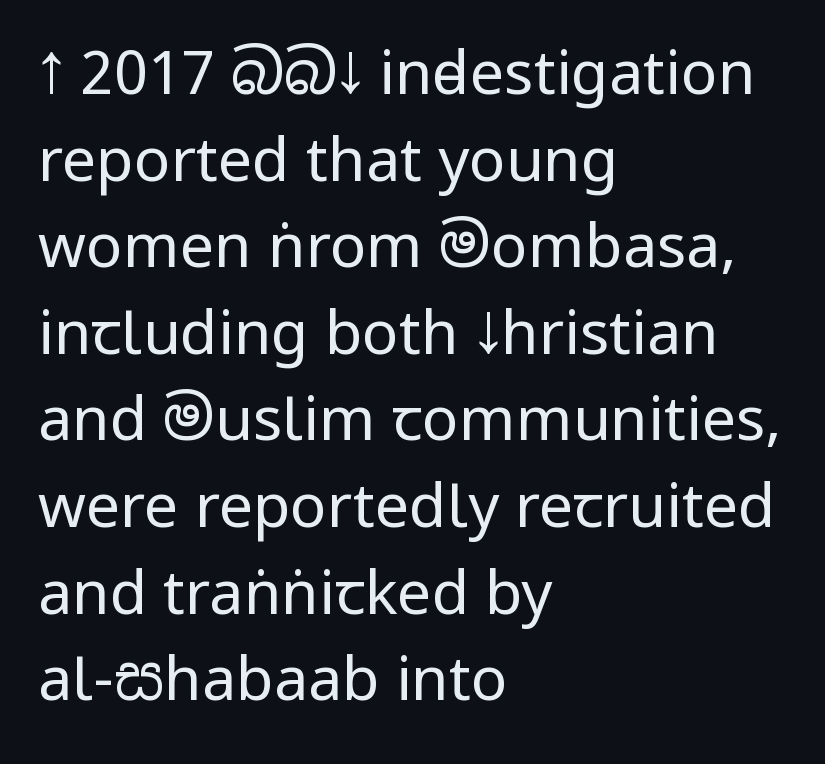
Unbolded letterforms with no extra heft. A roman cut, with each character standing at attention. The passage is arranged the way most books set body copy — flush left. You can tell from the bare stems that sans-serif type was used.
